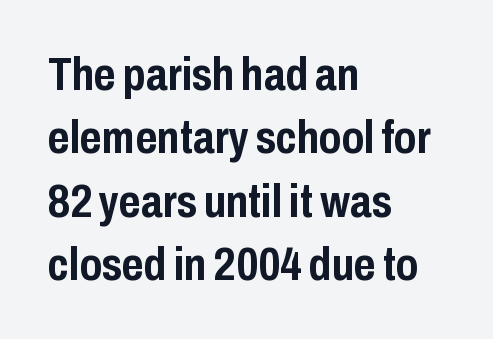
{"serif": "no", "italic": "no", "bold": "yes", "weight": "semibold", "width": "condensed", "stroke_contrast": "low", "x_height": "medium", "monospaced": "no", "underline": "no", "align": "left", "line_spacing": "normal", "line_spacing_ratio": 1.35, "letter_spacing": "normal", "letter_spacing_em": 0.0, "glyph_px": 47}
